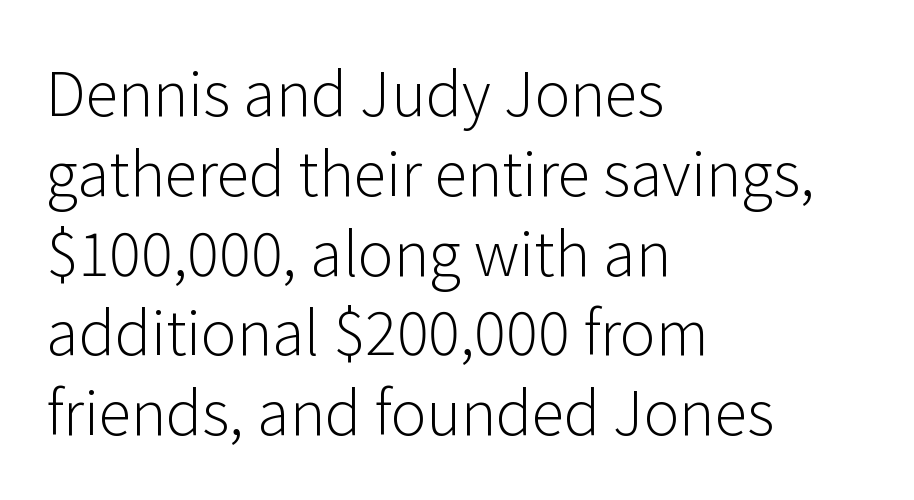
A typesetter would call this leading conventional body-copy spacing. What stands out about the letter spacing? Nothing — it is the standard amount. I'd call this a sans setting — the letters go barefoot. This sample has the flowing, uneven cadence of proportional lettering. These glyphs show unthickened strokes, regular width or finer. Which margin do the lines hug? The left one — the right edge is uneven.
